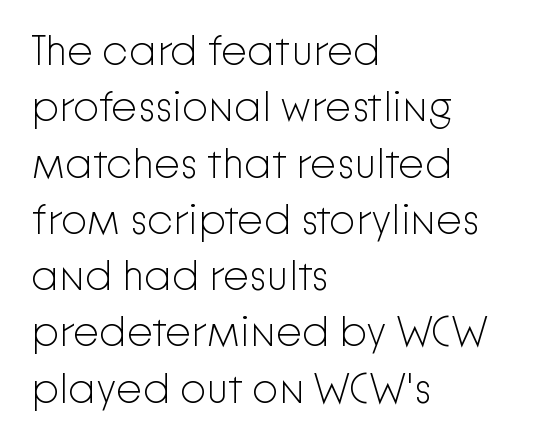
Q: Is the text bold? A: No.
Q: Is the text italic (slanted)? A: No, it is upright.
Q: Is the typeface a serif or a sans-serif typeface? A: Sans-serif.
Q: Is the text underlined? A: No.
Q: How is the paragraph aligned? A: Left-aligned.
Q: Is the spacing between letters normal or unusually wide? A: Normal.
Q: Is the spacing between lines tight, normal or loose? A: Normal.
Q: Width (condensed, normal, or wide)? A: Normal.
Q: Stroke contrast? A: Low.
Q: x-height? A: Medium.
Q: Monospaced? A: No.
